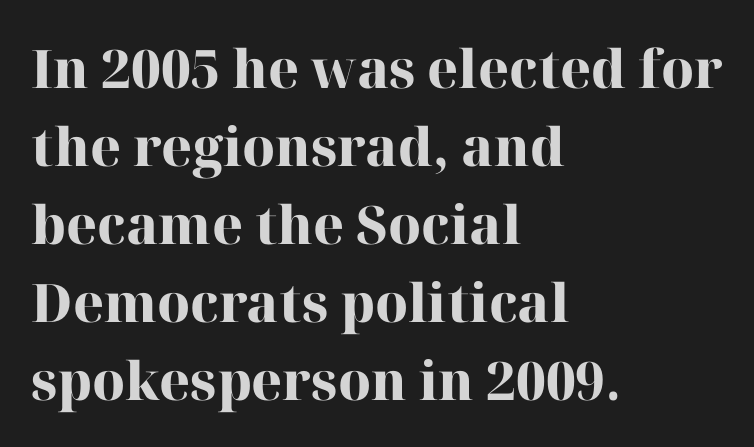
{"serif": "yes", "italic": "no", "bold": "yes", "weight": "heavy", "width": "normal", "stroke_contrast": "high", "x_height": "medium", "monospaced": "no", "underline": "no", "align": "left", "line_spacing": "normal", "line_spacing_ratio": 1.47, "letter_spacing": "normal", "letter_spacing_em": 0.0, "glyph_px": 53}
